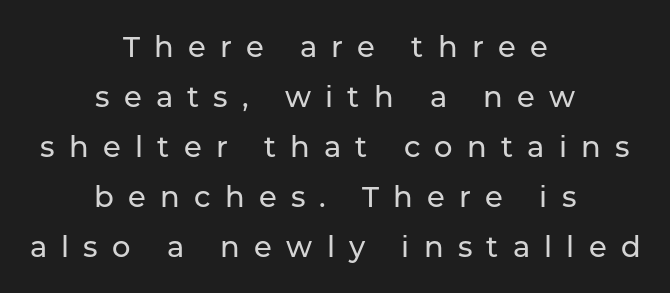
Q: Is the text italic (slanted)? A: No, it is upright.
Q: Is the typeface a serif or a sans-serif typeface? A: Sans-serif.
Q: Is the text underlined? A: No.
Q: How is the paragraph aligned? A: Centered.
Q: Is the spacing between letters normal or unusually wide? A: Unusually wide.
Q: Width (condensed, normal, or wide)? A: Normal.
Q: Stroke contrast? A: Low.
Q: x-height? A: Medium.
Q: Monospaced? A: No.
